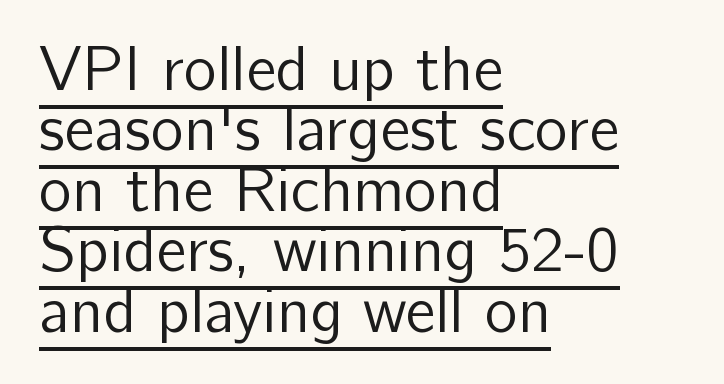
Stems and bowls with no extra thickness — not bold. Honestly, the rows look squashed on top of each other. Character widths vary here, with narrow letters taking less room than wide ones. This is roman type, the default non-slanted kind.
